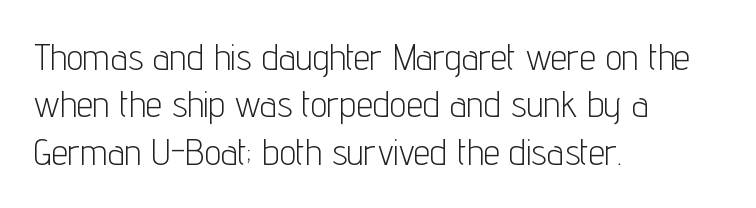
{"serif": "no", "italic": "no", "bold": "no", "weight": "light", "width": "condensed", "stroke_contrast": "low", "x_height": "medium", "monospaced": "no", "underline": "no", "align": "left", "line_spacing": "normal", "line_spacing_ratio": 1.28, "letter_spacing": "normal", "letter_spacing_em": 0.0, "glyph_px": 37}
